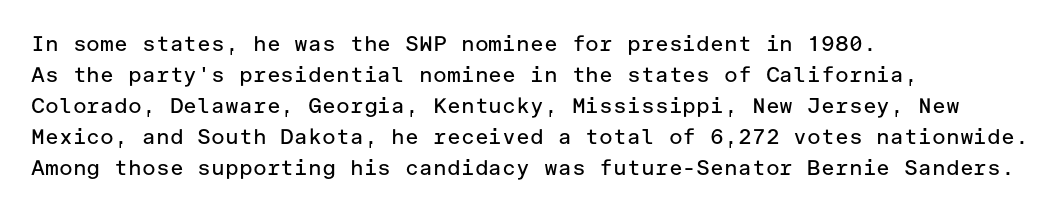
The image shows 21 px text type, upright; set left-aligned, normal line spacing (1.48x), normal letter spacing, not underlined.
